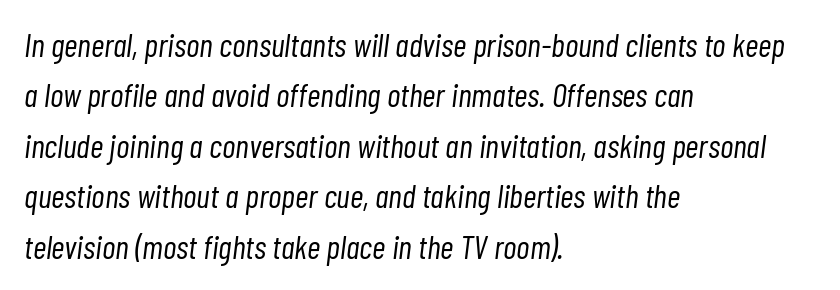
Is the block centered? No — it sits flush against the left margin. Think standard paragraph weight, or any step lighter than that. Quick note: underline off. These lines are rendered in a variable-pitch font.
